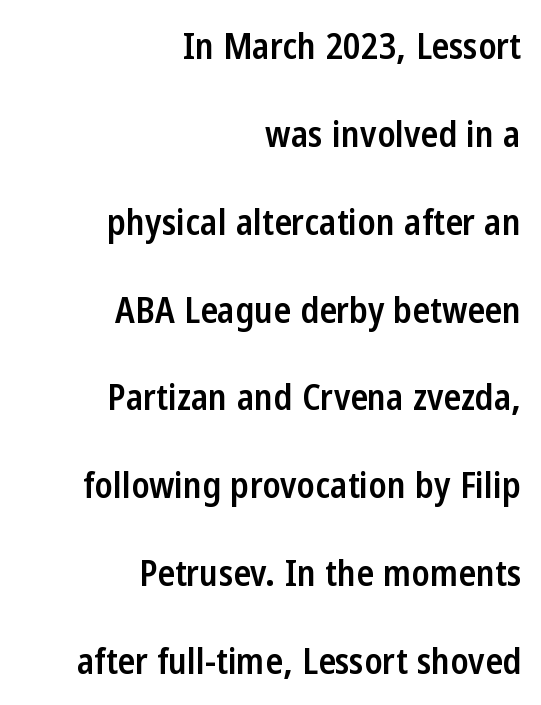
This rendering employs a face without finishing strokes, i.e., a sans-serif. Unmarked baselines from the first word to the last. If you drew a line through each stem, it would be perfectly vertical. Do the characters align in a grid? No, the font is proportional. Weight: semibold (demi).
